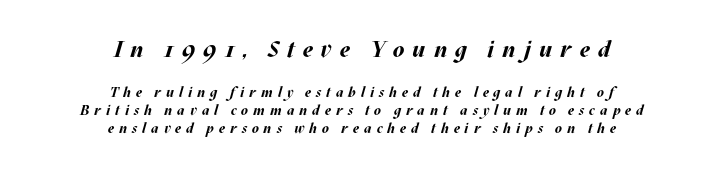
Q: Is the text bold? A: Yes.
Q: Is the text italic (slanted)? A: Yes, it leans right by about 17 degrees.
Q: Is the text underlined? A: No.
Q: How is the paragraph aligned? A: Centered.
Q: Is the spacing between letters normal or unusually wide? A: Unusually wide.
Q: Is the spacing between lines tight, normal or loose? A: Normal.
Q: Which block of text is set in a larger size, the first (top) or the second (bottom)? A: The first (top) one.
